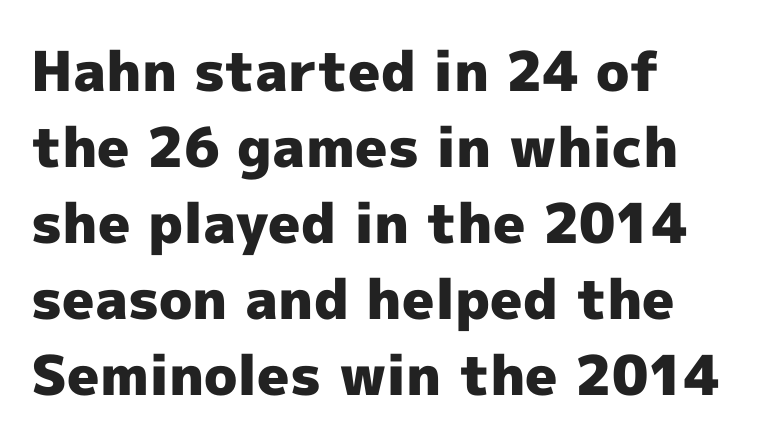
Varying glyph widths throughout — classic text-font behaviour. Chunky letters — that's bold for sure. The vertical gap from one line to the next is medium. One-word summary of the alignment: left.
